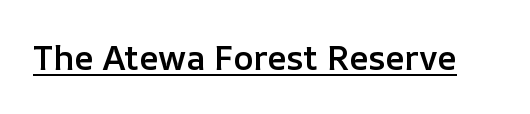
A typesetter would call this proportional, since set widths differ per character. Has an underline been added? It has. This is moderately heavy type, rendered in semibold. This sample uses plain, unmodified letter spacing. Upright lettering throughout.
